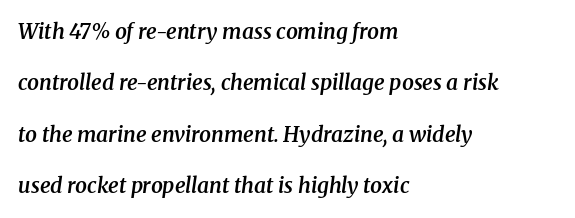
Honestly, there is no underline to notice here at all. The text carries the slant typical of an italic or oblique font. The passage shown has conventional tracking throughout. You could fit nearly another row in the gap between these rows. The font is running at a semibold setting, under full bold. Line beginnings align vertically; line endings do not.
